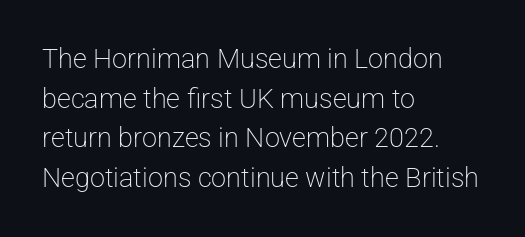
The image shows 27 px text type, upright; set left-aligned, normal line spacing (1.47x), normal letter spacing, not underlined.
